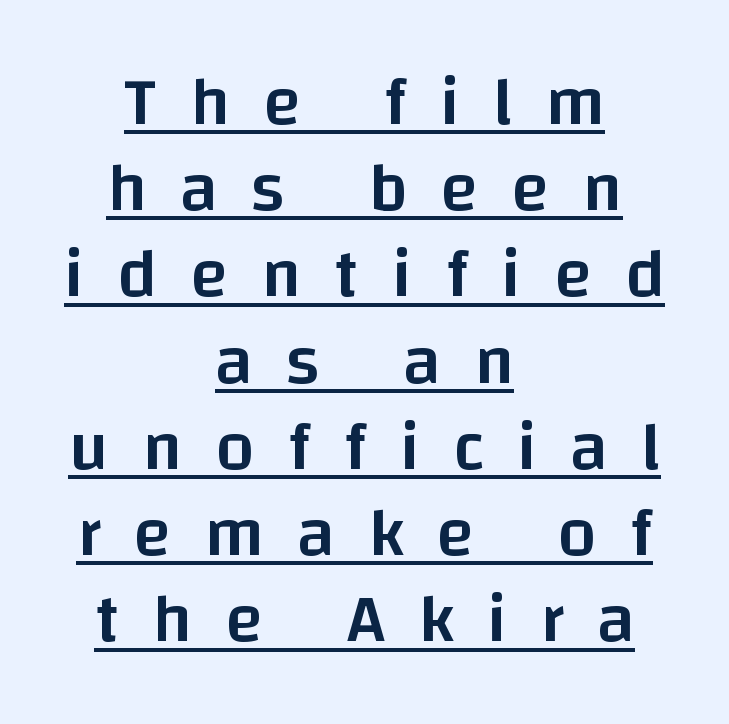
The image shows 69 px semibold sans-serif type, upright; set centered, normal line spacing (1.25x), unusually wide letter spacing (+0.48 em), underlined; low stroke contrast and a large x-height.
